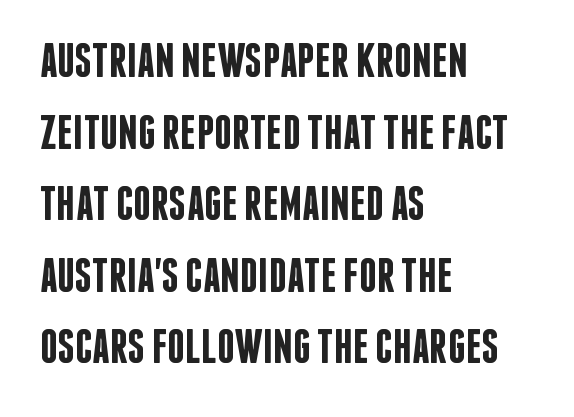
{"serif": "no", "italic": "no", "bold": "semi", "weight": "semibold", "width": "condensed", "stroke_contrast": "low", "x_height": "large", "monospaced": "no", "underline": "no", "align": "left", "line_spacing": "normal", "line_spacing_ratio": 1.46, "letter_spacing": "normal", "letter_spacing_em": 0.0, "glyph_px": 49}
